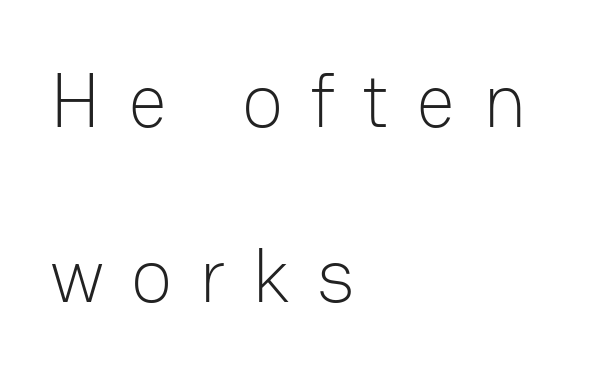
The image shows 77 px light sans-serif type, upright; set left-aligned, loose line spacing (2.27x), unusually wide letter spacing (+0.35 em), not underlined; low stroke contrast and a medium x-height.
